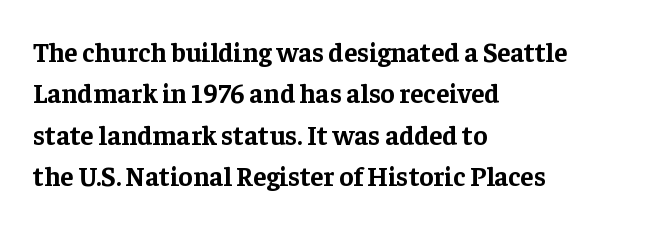
Q: Is the text bold? A: Yes.
Q: Is the text italic (slanted)? A: No, it is upright.
Q: Is the text underlined? A: No.
Q: How is the paragraph aligned? A: Left-aligned.
Q: Is the spacing between letters normal or unusually wide? A: Normal.
Q: Is the spacing between lines tight, normal or loose? A: Normal.
